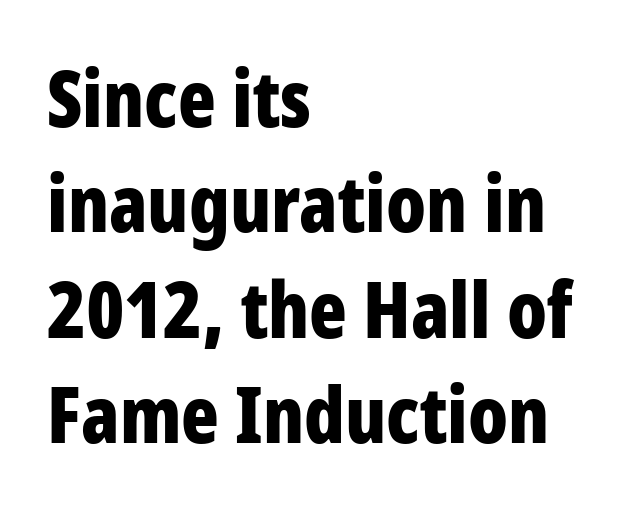
Q: Is the text bold? A: Yes.
Q: Is the text italic (slanted)? A: No, it is upright.
Q: Is the typeface a serif or a sans-serif typeface? A: Sans-serif.
Q: Is the text underlined? A: No.
Q: How is the paragraph aligned? A: Left-aligned.
Q: Is the spacing between letters normal or unusually wide? A: Normal.
Q: Is the spacing between lines tight, normal or loose? A: Normal.
Q: Width (condensed, normal, or wide)? A: Condensed.
Q: Stroke contrast? A: Low.
Q: x-height? A: Large.
Q: Monospaced? A: No.
